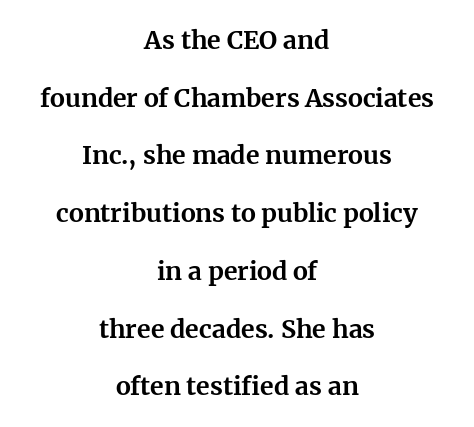
Q: Is the text bold? A: Yes.
Q: Is the text italic (slanted)? A: No, it is upright.
Q: Is the text underlined? A: No.
Q: How is the paragraph aligned? A: Centered.
Q: Is the spacing between letters normal or unusually wide? A: Normal.
Q: Is the spacing between lines tight, normal or loose? A: Loose.
